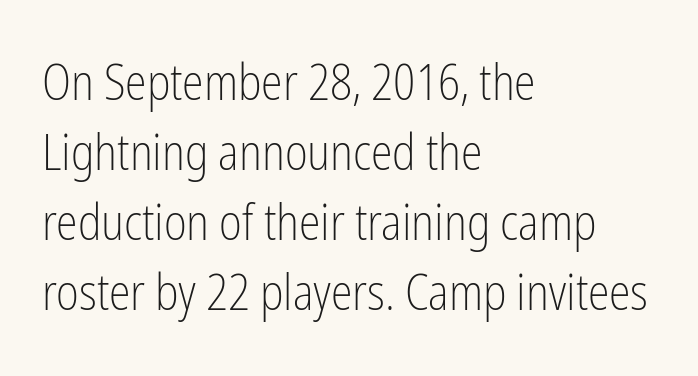
A typesetter would call this proportional, since set widths differ per character. Ascenders rise straight up at ninety degrees. The baseline area is clear. The designer went with a sans here, leaving each stem footless. Is there much room between lines? A standard amount, neither cramped nor airy. A typesetter would call this zero additional tracking.
